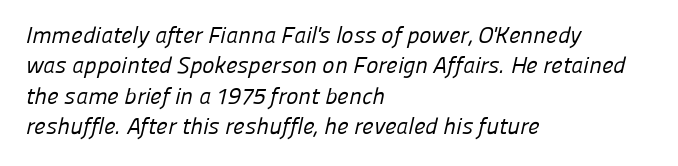
The image shows 23 px text type; set left-aligned, normal line spacing (1.32x), normal letter spacing, not underlined.
